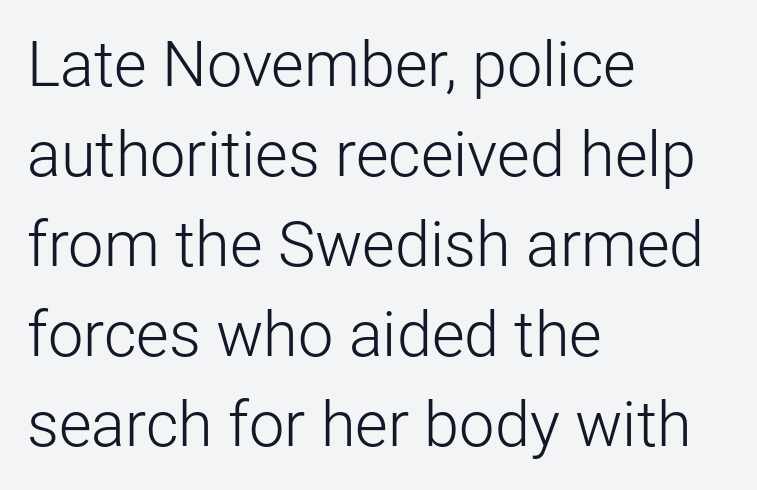
{"serif": "no", "italic": "no", "bold": "no", "weight": "light", "width": "normal", "stroke_contrast": "low", "x_height": "medium", "monospaced": "no", "underline": "no", "align": "left", "line_spacing": "normal", "line_spacing_ratio": 1.43, "letter_spacing": "normal", "letter_spacing_em": 0.0, "glyph_px": 63}
